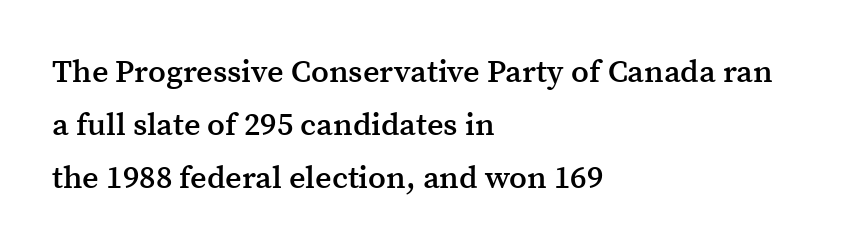
The strokes are fattened partway — semibold, not bold. Varying glyph widths throughout — classic text-font behaviour. Observe the serifs anchoring each vertical stroke in this sample. The zone under the glyphs is completely vacant.
